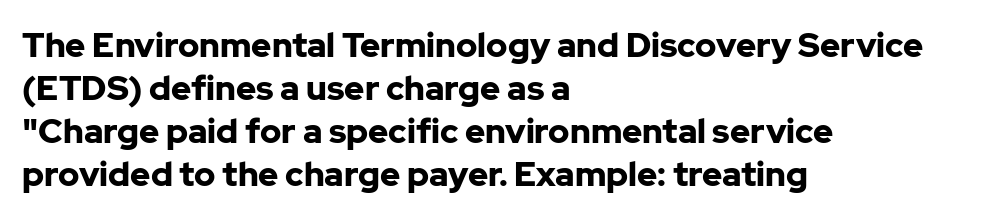
{"serif": "no", "italic": "no", "bold": "yes", "weight": "bold", "width": "normal", "stroke_contrast": "low", "x_height": "medium", "monospaced": "no", "underline": "no", "align": "left", "line_spacing": "normal", "line_spacing_ratio": 1.26, "letter_spacing": "normal", "letter_spacing_em": 0.0, "glyph_px": 34}
